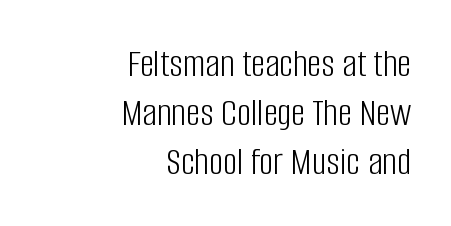
The image shows 40 px light, condensed sans-serif type, upright; set right-aligned, line spacing 1.22x, normal letter spacing, not underlined; low stroke contrast and a large x-height.
